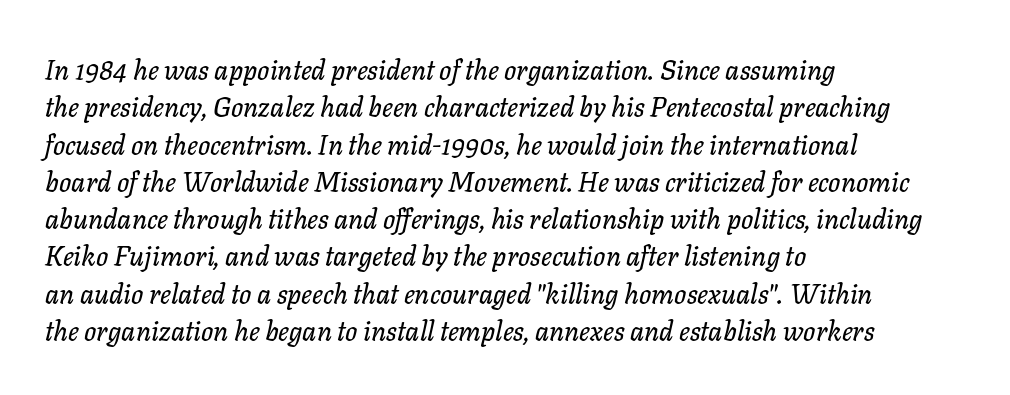
Q: Is the text italic (slanted)? A: Yes, it leans right by about 11 degrees.
Q: Is the text underlined? A: No.
Q: How is the paragraph aligned? A: Left-aligned.
Q: Is the spacing between letters normal or unusually wide? A: Normal.
Q: Is the spacing between lines tight, normal or loose? A: Normal.
